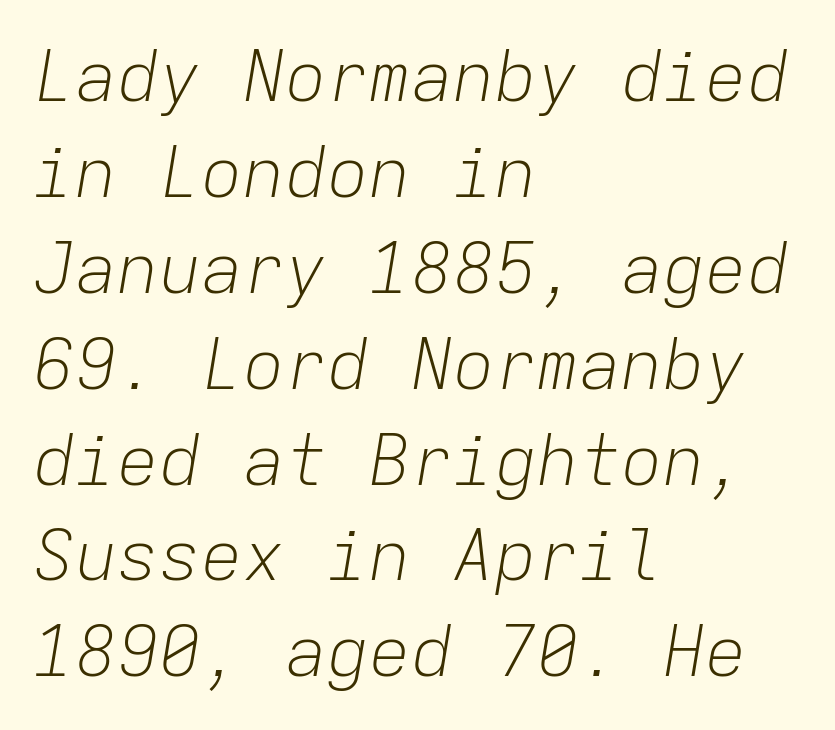
The face used here is monospaced, like something from a code editor. You can tell it's italic because the verticals aren't actually vertical. Words appear dense and cohesive because spacing is normal. Leading matches the norm, producing a regular column. The area under the type is left untouched.
